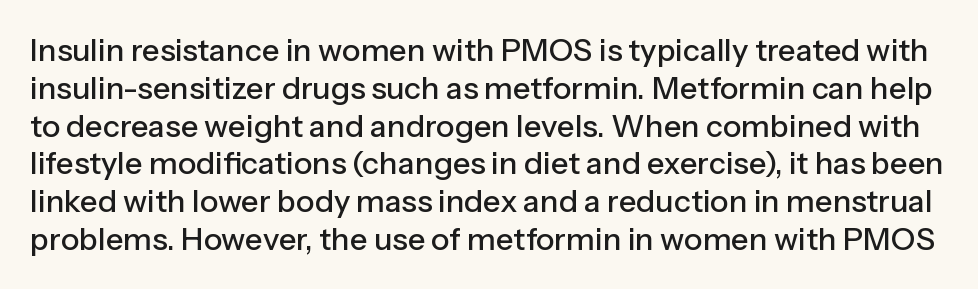
{"serif": "no", "italic": "no", "width": "normal", "stroke_contrast": "low", "x_height": "medium", "monospaced": "no", "underline": "no", "line_spacing_ratio": 1.22, "letter_spacing": "normal", "letter_spacing_em": 0.0, "glyph_px": 31}
